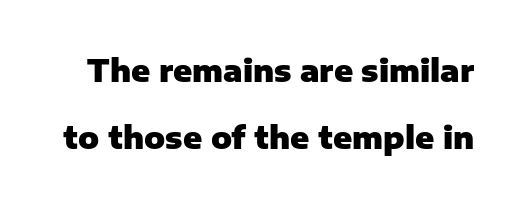
The image shows 31 px heavy sans-serif type, upright; set loose line spacing (2.15x), normal letter spacing, not underlined; low stroke contrast and a medium x-height.
